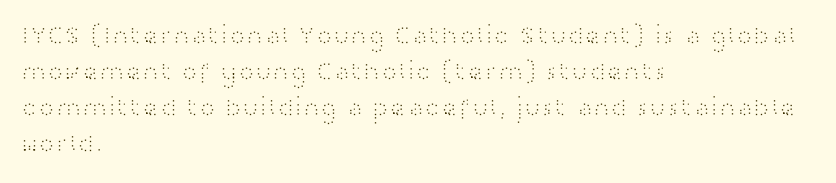
The image shows 26 px text type, upright; set left-aligned, normal line spacing (1.38x), normal letter spacing, not underlined.
